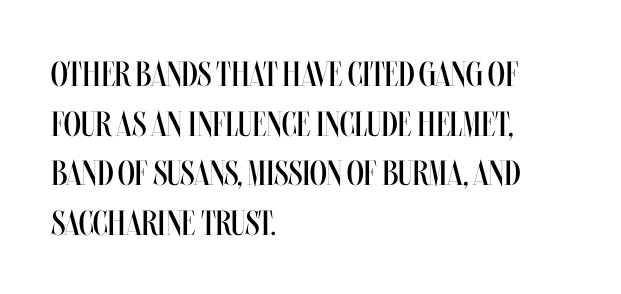
The image shows 35 px regular-weight, condensed type, upright; set left-aligned, normal line spacing (1.42x), normal letter spacing, not underlined; medium stroke contrast and a large x-height.
